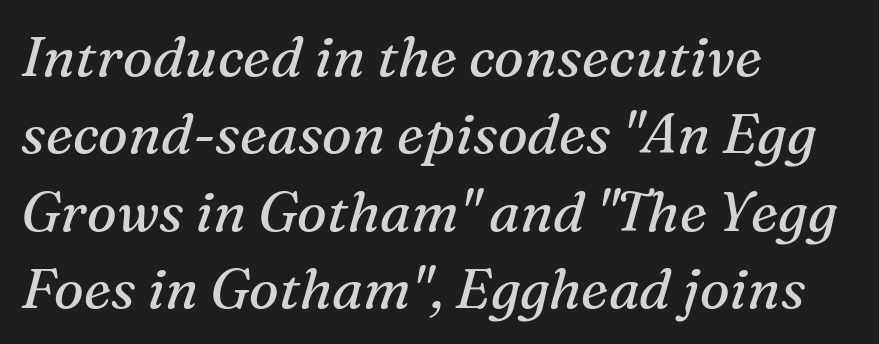
The image shows 56 px regular-weight serif type, italic (leaning right); set left-aligned, normal line spacing (1.38x), normal letter spacing, not underlined; medium stroke contrast and a medium x-height.
